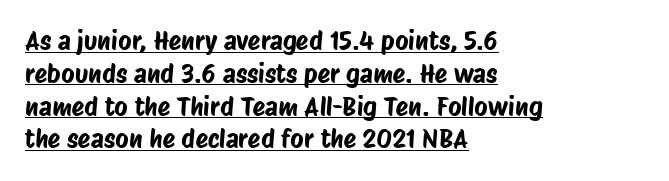
The line-height multiplier appears to be the usual default. The rendering keeps characters at their native spacing. The setting favours the left margin, as ordinary paragraphs usually do. The rendered words wear a rule along their underside.
